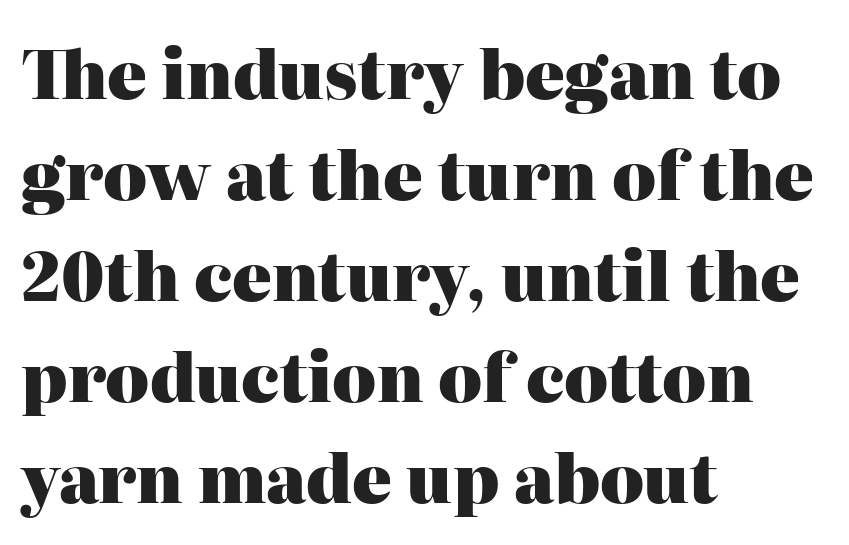
Anything drawn beneath the words? Only blank space. Between one letter and the next there's only the usual sliver of space. Leading matches the norm, producing a regular column. Heft: maximum for text — a bold. Rendered with straight, roman letterforms. A typesetter would call this proportional, since set widths differ per character.
